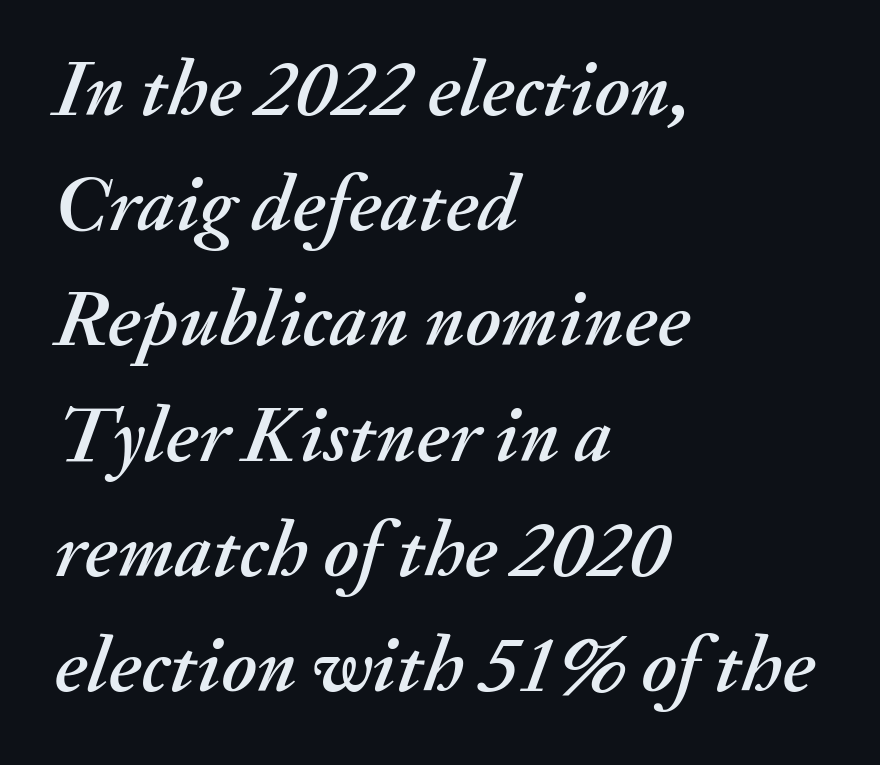
The image shows 80 px text type, italic (leaning right); set left-aligned, normal line spacing (1.44x), normal letter spacing, not underlined; medium stroke contrast and a small x-height.
